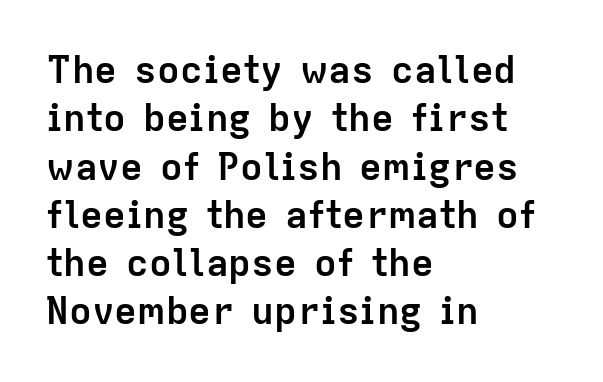
Does the copy run flush right? No — it runs flush left. A typesetter would call this proportional, since set widths differ per character. The face used here is a sans, in the tradition of grotesques and geometrics. A typesetter would call this leading conventional body-copy spacing.
